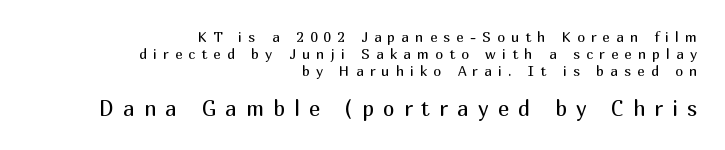
Every character sits straight up, as roman type does. Each row of text sits above clean, open space. Unbolded letterforms with no extra heft. This rendering widens character spacing well past its baseline value. Character size in the trailing block exceeds that of the leading block. The rendering anchors every line to the right-hand side.
